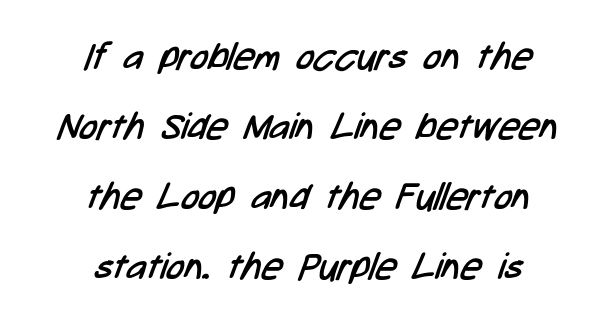
The image shows 37 px regular-weight, condensed sans-serif type; set centered, line spacing 1.89x, normal letter spacing, not underlined; low stroke contrast and a medium x-height.
